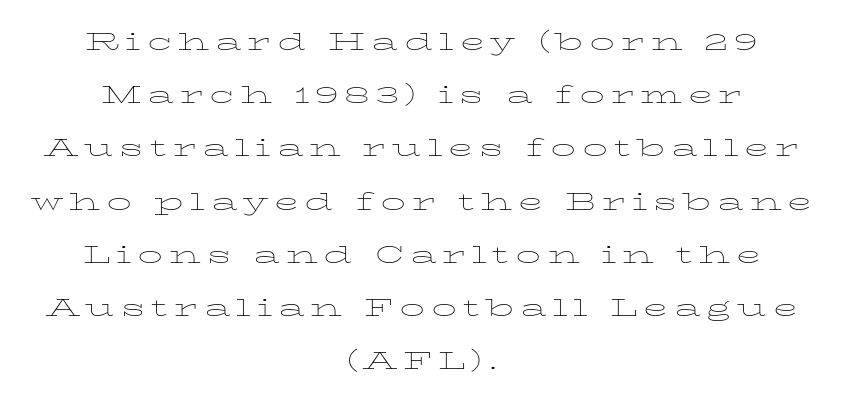
Q: Is the text bold? A: No.
Q: Is the text italic (slanted)? A: No, it is upright.
Q: Is the text underlined? A: No.
Q: How is the paragraph aligned? A: Centered.
Q: Is the spacing between letters normal or unusually wide? A: Unusually wide.
Q: Is the spacing between lines tight, normal or loose? A: Loose.
